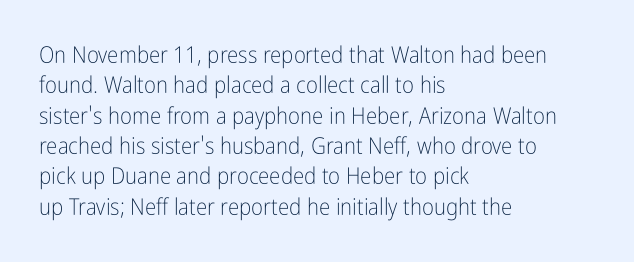
The image shows 23 px text type, upright; set left-aligned, normal line spacing (1.32x), normal letter spacing, not underlined.
